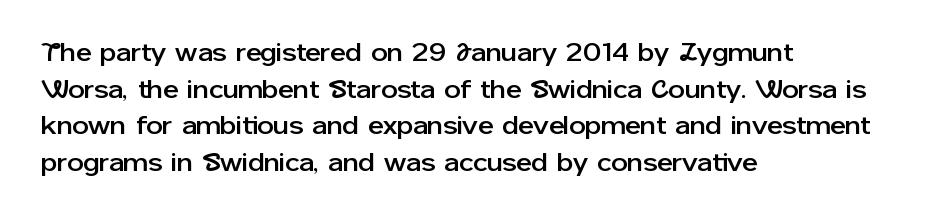
{"italic": "no", "underline": "no", "align": "left", "line_spacing": "normal", "line_spacing_ratio": 1.41, "letter_spacing": "normal", "letter_spacing_em": 0.0, "glyph_px": 26}
